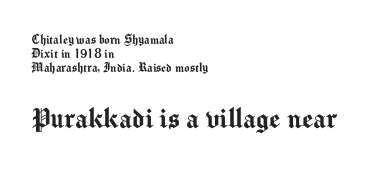
Q: Is the text italic (slanted)? A: No, it is upright.
Q: Is the typeface a serif or a sans-serif typeface? A: Sans-serif.
Q: Is the text underlined? A: No.
Q: How is the paragraph aligned? A: Left-aligned.
Q: Is the spacing between letters normal or unusually wide? A: Normal.
Q: Is the spacing between lines tight, normal or loose? A: Tight.
Q: Which block of text is set in a larger size, the first (top) or the second (bottom)? A: The second (bottom) one.
Q: Width (condensed, normal, or wide)? A: Normal.
Q: Stroke contrast? A: Medium.
Q: x-height? A: Medium.
Q: Monospaced? A: No.
